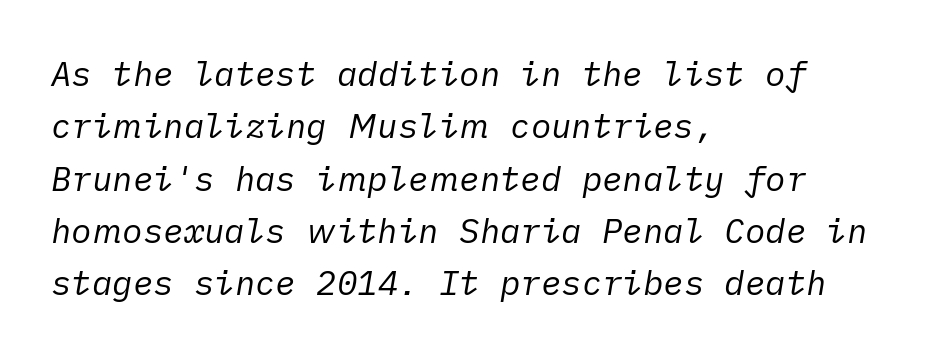
The image shows 34 px regular-weight type, italic (leaning right); set left-aligned, normal line spacing (1.54x), normal letter spacing, not underlined; low stroke contrast and a medium x-height.
